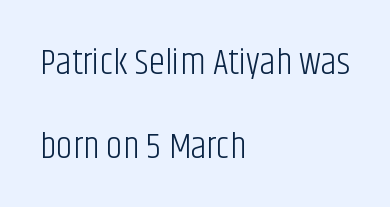
The image shows 37 px light, condensed sans-serif type, upright; set left-aligned, loose line spacing (2.27x), normal letter spacing, not underlined; low stroke contrast and a large x-height.
